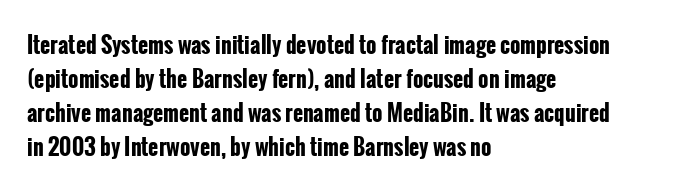
Q: Is the text bold? A: Yes.
Q: Is the text italic (slanted)? A: No, it is upright.
Q: Is the text underlined? A: No.
Q: How is the paragraph aligned? A: Left-aligned.
Q: Is the spacing between letters normal or unusually wide? A: Normal.
Q: Is the spacing between lines tight, normal or loose? A: Normal.
